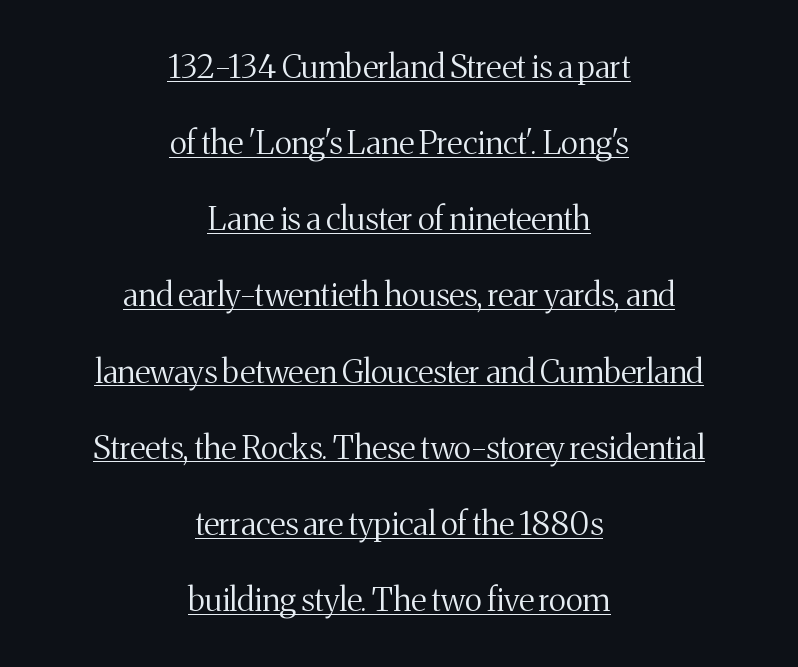
The image shows 32 px regular-weight serif type, upright; set centered, loose line spacing (2.38x), normal letter spacing, underlined; medium stroke contrast and a medium x-height.
